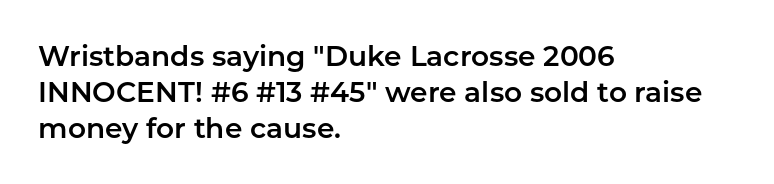
Q: Is the text italic (slanted)? A: No, it is upright.
Q: Is the typeface a serif or a sans-serif typeface? A: Sans-serif.
Q: Is the text underlined? A: No.
Q: How is the paragraph aligned? A: Left-aligned.
Q: Is the spacing between letters normal or unusually wide? A: Normal.
Q: Is the spacing between lines tight, normal or loose? A: Normal.
Q: Width (condensed, normal, or wide)? A: Normal.
Q: Stroke contrast? A: Low.
Q: x-height? A: Medium.
Q: Monospaced? A: No.
